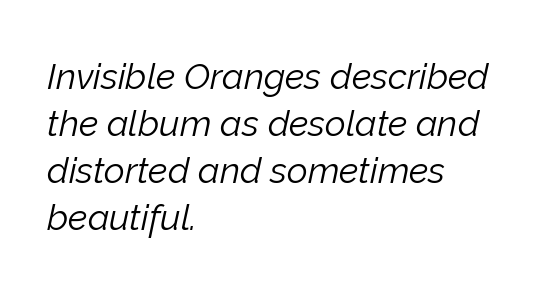
The image shows 36 px light type, italic (leaning right); set left-aligned, normal line spacing (1.31x), normal letter spacing, not underlined; low stroke contrast and a medium x-height.
